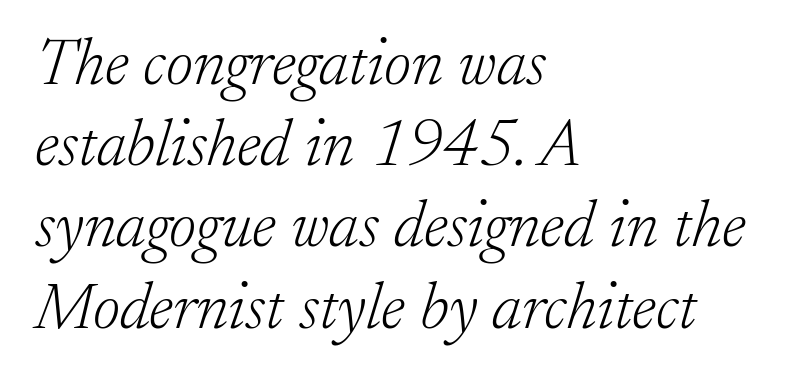
{"serif": "yes", "italic": "yes", "lean": "right", "slant_degrees": 17, "bold": "no", "weight": "light", "width": "normal", "stroke_contrast": "low", "x_height": "small", "monospaced": "no", "underline": "no", "align": "left", "line_spacing_ratio": 1.23, "letter_spacing": "normal", "letter_spacing_em": 0.0, "glyph_px": 66}
